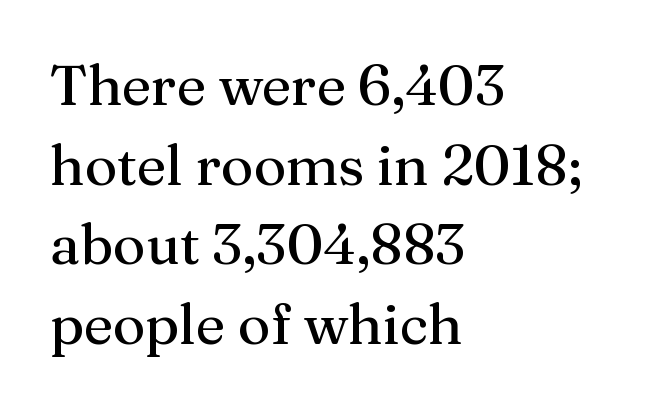
{"serif": "yes", "italic": "no", "width": "normal", "stroke_contrast": "medium", "x_height": "medium", "monospaced": "no", "underline": "no", "align": "left", "line_spacing": "normal", "line_spacing_ratio": 1.42, "letter_spacing": "normal", "letter_spacing_em": 0.0, "glyph_px": 56}
